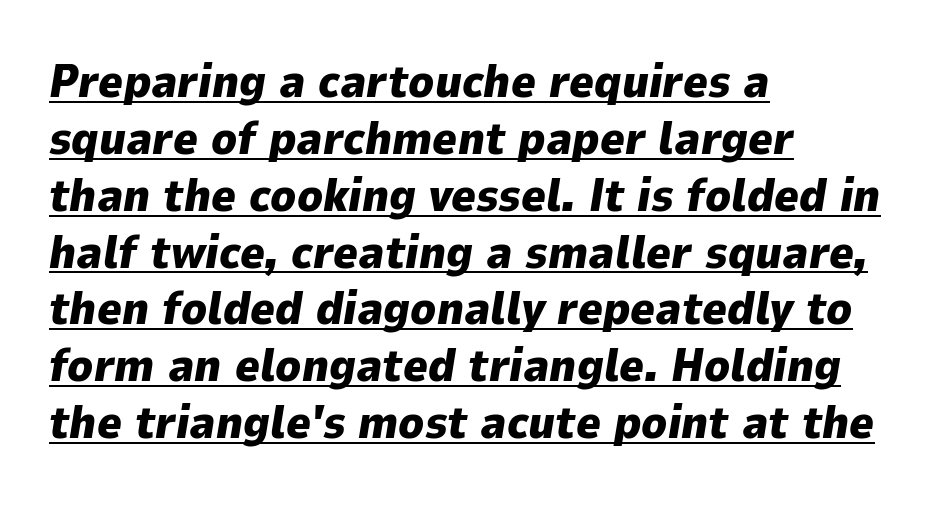
The letters are bold, with thick, heavy strokes. In designer terms, the underline attribute is active on this setting. Short note: letters normally spaced. Where is the straight margin? On the left. An italicized treatment has been applied to the whole sample.
